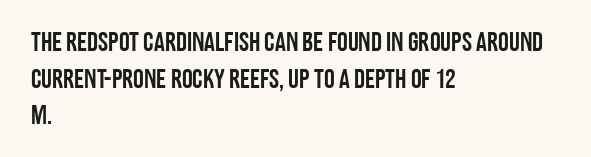
Alignment: flush left. The lettering stays uniformly vertical, giving the passage a roman look. The block of text has a typical density, with ordinary space between rows. Beneath every word, the page is bare. Compared with typical body copy, the letter spacing here is the same.
